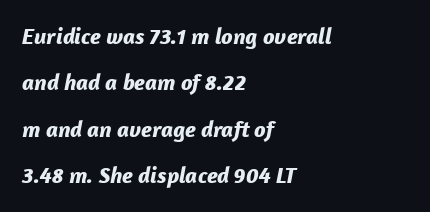
Every letter is thick-stroked: bold, no question. Letter spacing: default. The lines in this sample share a left origin and differ only in where they stop. Each row of text sits above clean, open space.
